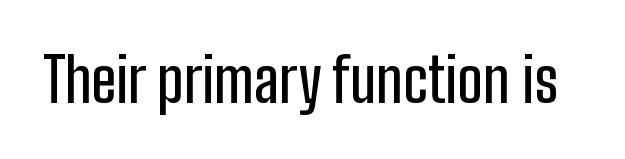
{"serif": "no", "italic": "no", "width": "condensed", "stroke_contrast": "low", "x_height": "medium", "monospaced": "no", "underline": "no", "letter_spacing": "normal", "letter_spacing_em": 0.0, "glyph_px": 60}
